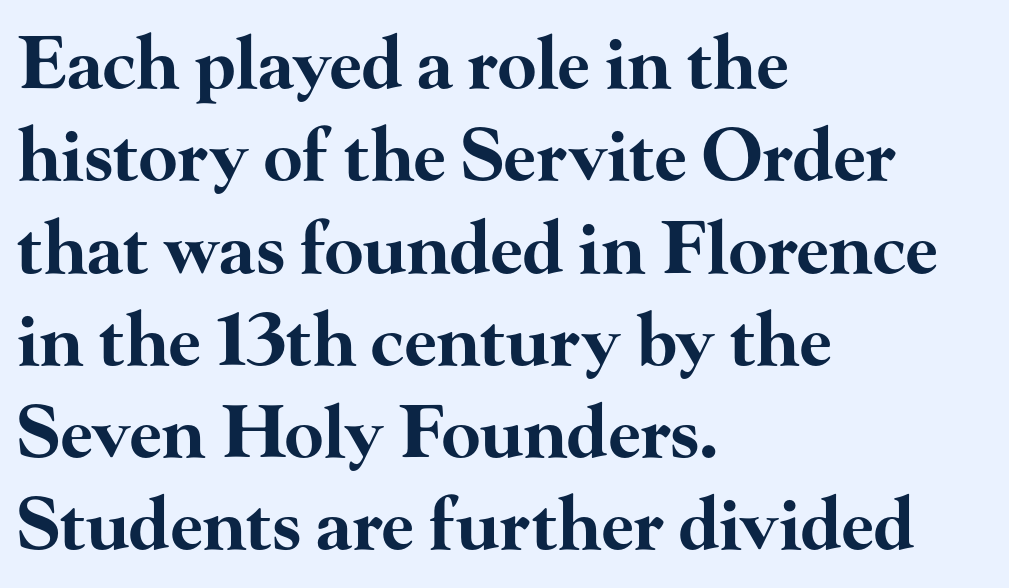
This sample uses a serif face. Chunky letters — that's bold for sure. Proportional: the letters do not fall into vertical columns. Upright lettering throughout. The glyphs are unaccompanied by any horizontal stroke below them. Horizontal bands of white between lines are of average thickness.
